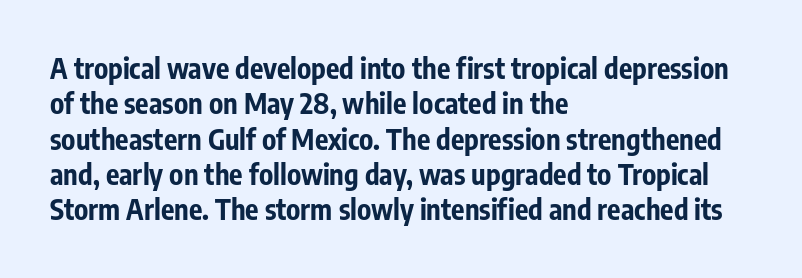
Note the varied advance widths — an 'i' is clearly narrower than an 'm'. How would I describe the line gaps? Plain and ordinary. Is the letter spacing exaggerated? No — it looks like the ordinary default. The string is rendered with underlining switched off. Does the weight exceed regular? Yes, all the way to bold.
